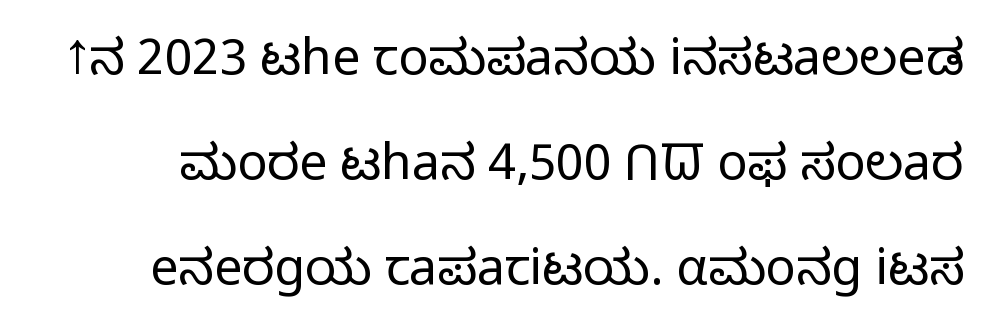
{"serif": "no", "italic": "no", "bold": "no", "weight": "light", "width": "normal", "stroke_contrast": "low", "x_height": "medium", "monospaced": "no", "underline": "no", "line_spacing": "loose", "line_spacing_ratio": 2.1, "letter_spacing": "normal", "letter_spacing_em": 0.0, "glyph_px": 50}
